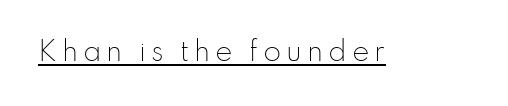
The image shows 26 px text type, upright; set underlined.
